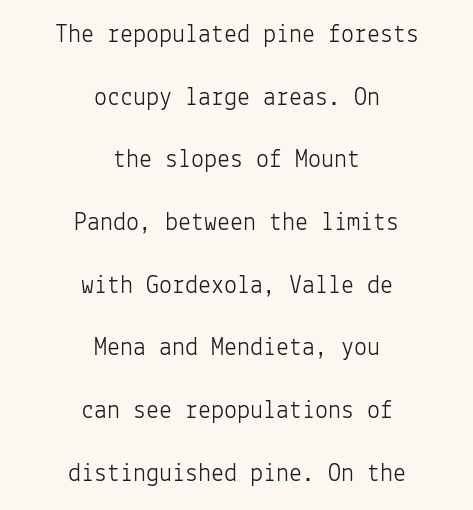
The image shows 26 px text type, upright; set centered, loose line spacing (2.41x), normal letter spacing, not underlined.
